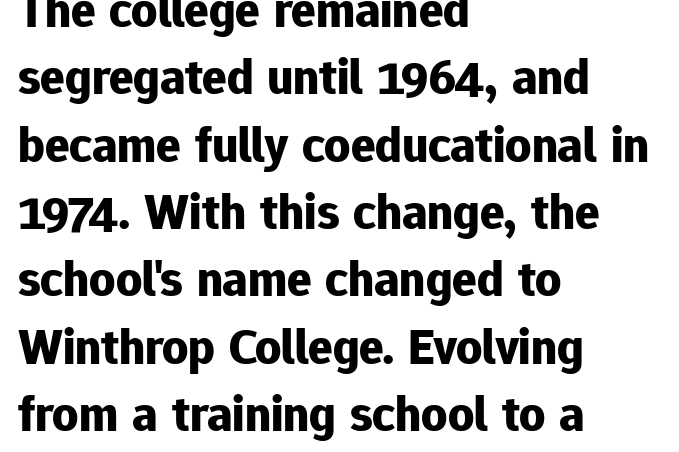
{"serif": "no", "italic": "no", "bold": "yes", "weight": "bold", "width": "normal", "stroke_contrast": "low", "x_height": "medium", "monospaced": "no", "underline": "no", "align": "left", "line_spacing": "normal", "line_spacing_ratio": 1.32, "letter_spacing": "normal", "letter_spacing_em": 0.0, "glyph_px": 51}
